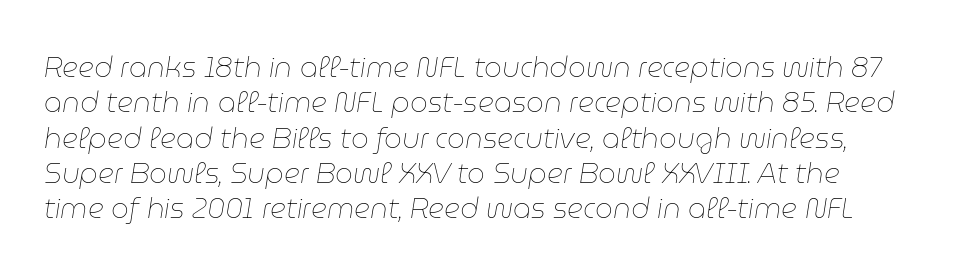
{"italic": "yes", "lean": "right", "slant_degrees": 9, "bold": "no", "weight": "thin", "width": "normal", "stroke_contrast": "low", "x_height": "medium", "monospaced": "no", "underline": "no", "line_spacing": "normal", "line_spacing_ratio": 1.26, "letter_spacing": "normal", "letter_spacing_em": 0.0, "glyph_px": 28}
